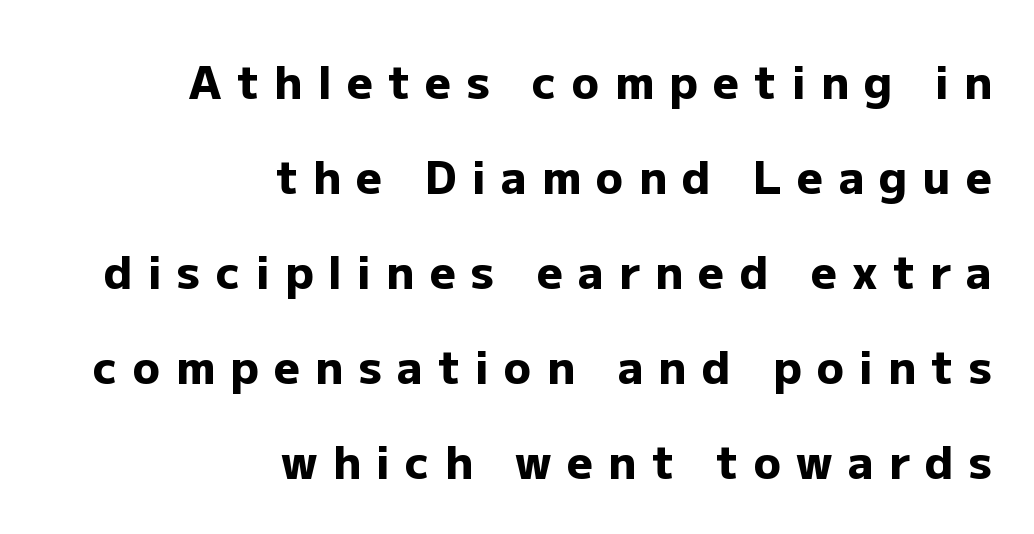
The image shows 45 px heavy sans-serif type, upright; set right-aligned, loose line spacing (2.11x), unusually wide letter spacing (+0.34 em), not underlined; low stroke contrast and a medium x-height.
